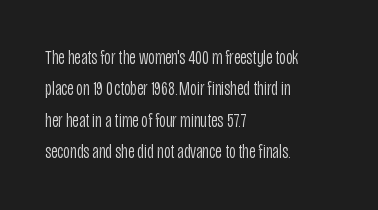
The image shows 20 px text type, upright; set left-aligned, normal line spacing (1.57x), normal letter spacing, not underlined.
